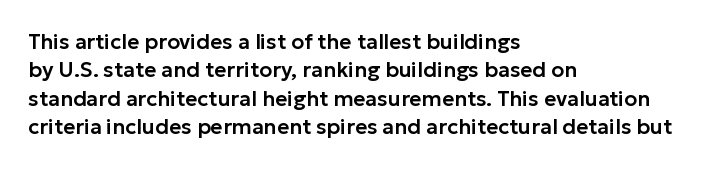
Posture: upright roman. The foot of each line stays bare and open. The passage shown stacks its lines at a standard gap. Alignment: flush left. The horizontal fit of the characters is conventional and even.
